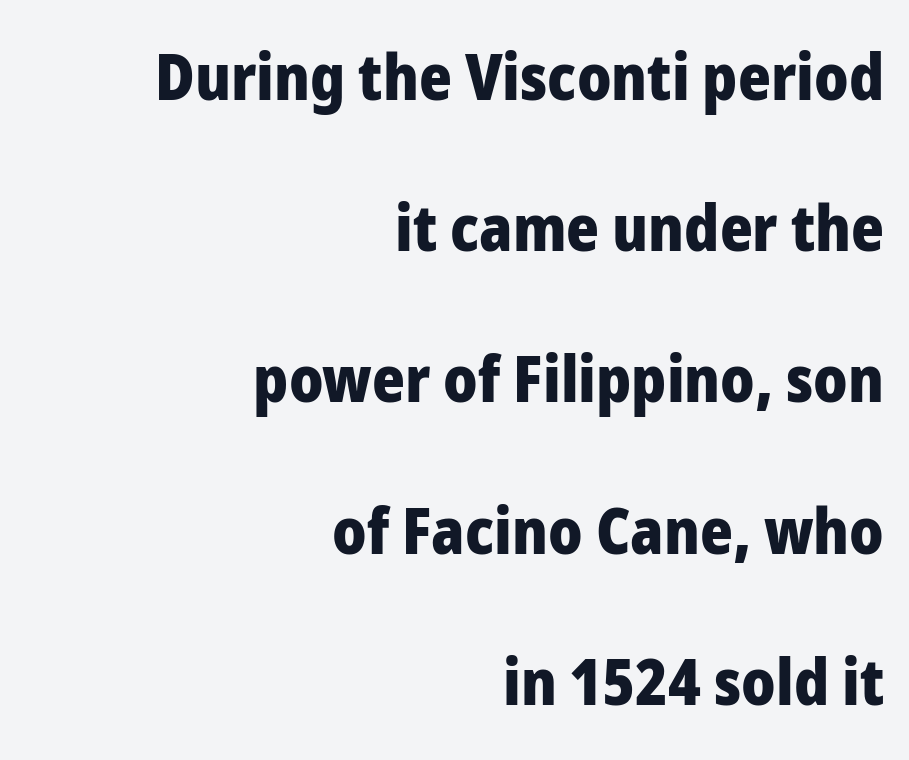
{"serif": "no", "italic": "no", "bold": "yes", "weight": "heavy", "width": "normal", "stroke_contrast": "low", "x_height": "medium", "monospaced": "no", "underline": "no", "align": "right", "line_spacing": "loose", "line_spacing_ratio": 2.4, "letter_spacing": "normal", "letter_spacing_em": 0.0, "glyph_px": 63}
